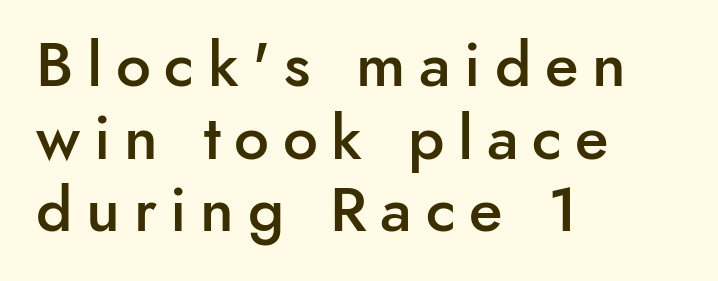
{"serif": "no", "italic": "no", "bold": "semi", "weight": "semibold", "width": "normal", "stroke_contrast": "low", "x_height": "small", "monospaced": "no", "underline": "no", "align": "left", "line_spacing_ratio": 1.17, "letter_spacing": "wide", "letter_spacing_em": 0.22, "glyph_px": 62}
